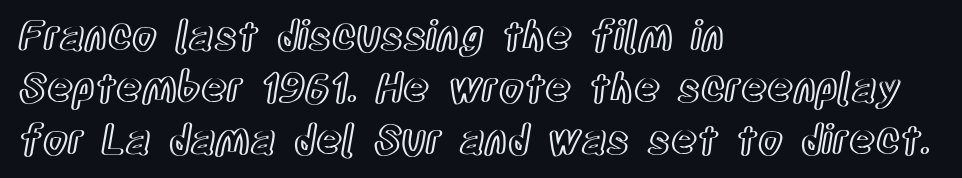
Q: Is the text italic (slanted)? A: Yes.
Q: Is the text underlined? A: No.
Q: How is the paragraph aligned? A: Left-aligned.
Q: Is the spacing between letters normal or unusually wide? A: Normal.
Q: Is the spacing between lines tight, normal or loose? A: Normal.
Q: Width (condensed, normal, or wide)? A: Condensed.
Q: x-height? A: Large.
Q: Monospaced? A: No.
